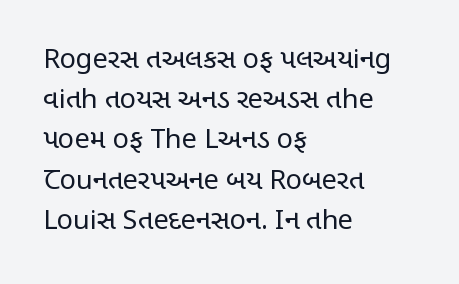
The paragraph shown leans on its left margin. Has an underline been added? It has not. The font's upright variant was chosen for this text. The cut favours lightness, reaching ordinary text weight at its darkest.
